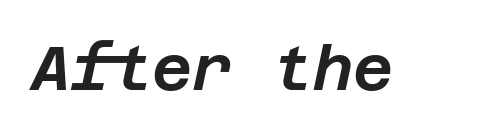
Q: Is the text italic (slanted)? A: Yes, it leans right by about 12 degrees.
Q: Is the text underlined? A: No.
Q: Is the spacing between letters normal or unusually wide? A: Normal.
Q: Width (condensed, normal, or wide)? A: Normal.
Q: Stroke contrast? A: Low.
Q: x-height? A: Large.
